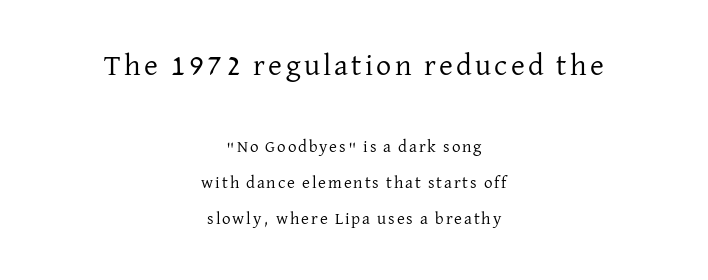
No italicization has been applied; the sample stays upright. The letters advance in unequal steps, a hallmark of proportional type. Layout note: lines centered. Counters stay open thanks to moderate or lighter strokes. This rendering features lettering with no underline. Does the bottom block carry the larger type? No, the top block does.
